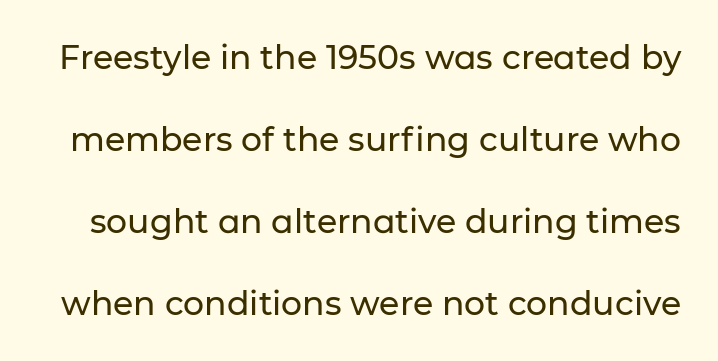
Q: Is the text italic (slanted)? A: No, it is upright.
Q: Is the typeface a serif or a sans-serif typeface? A: Sans-serif.
Q: Is the text underlined? A: No.
Q: Is the spacing between letters normal or unusually wide? A: Normal.
Q: Is the spacing between lines tight, normal or loose? A: Loose.
Q: Width (condensed, normal, or wide)? A: Normal.
Q: Stroke contrast? A: Low.
Q: x-height? A: Medium.
Q: Monospaced? A: No.
